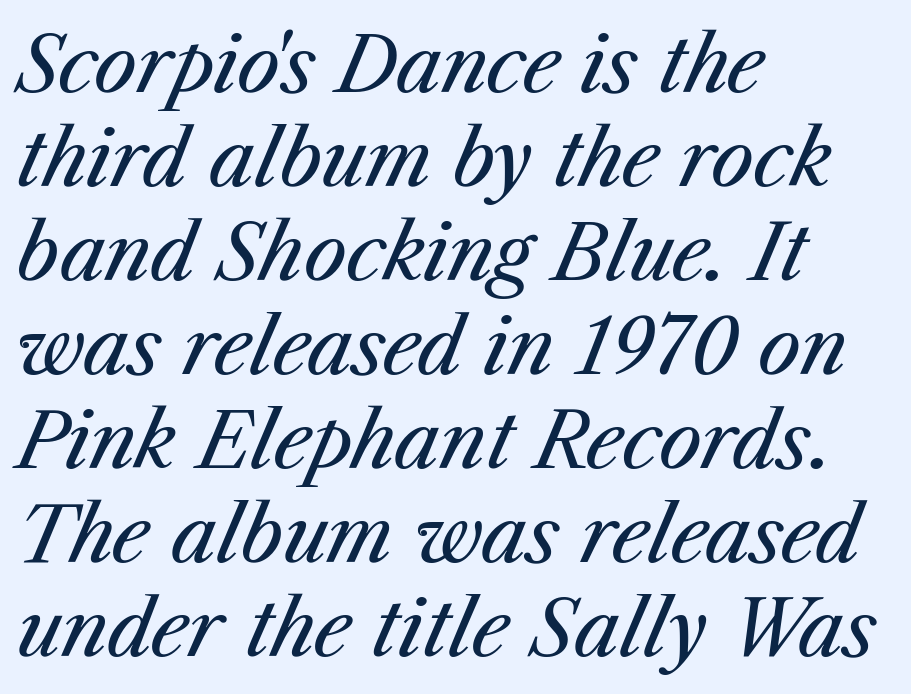
The image shows 77 px regular-weight type, italic (leaning right); set left-aligned, line spacing 1.22x, normal letter spacing, not underlined; medium stroke contrast and a medium x-height.
